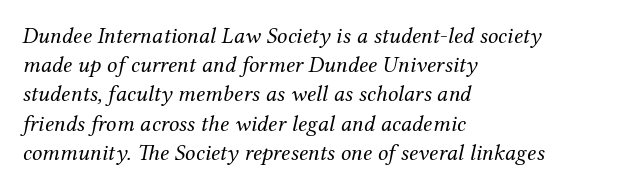
Characters follow at the spacing the type designer built in. Just letters on the line, the space beneath them empty. On a weight scale, this lands at 450 or below. Posture: slanted. Does the leading feel generous? No, just average. Each line starts at the same left margin while the right side varies.
